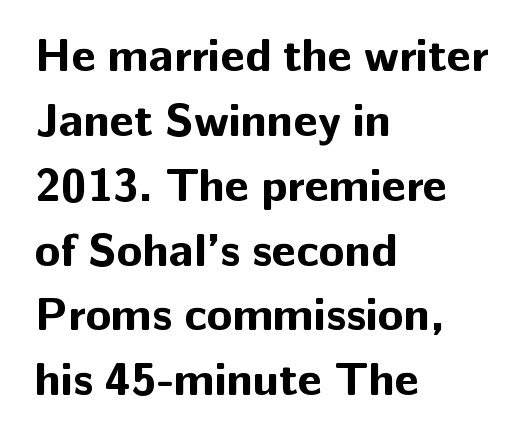
{"serif": "no", "italic": "no", "bold": "yes", "weight": "bold", "width": "normal", "stroke_contrast": "low", "x_height": "medium", "monospaced": "no", "underline": "no", "align": "left", "line_spacing": "normal", "line_spacing_ratio": 1.38, "letter_spacing": "normal", "letter_spacing_em": 0.0, "glyph_px": 47}
